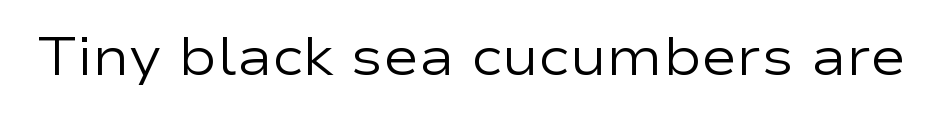
The image shows 54 px regular-weight, wide sans-serif type, upright; set normal letter spacing, not underlined; low stroke contrast and a medium x-height.
